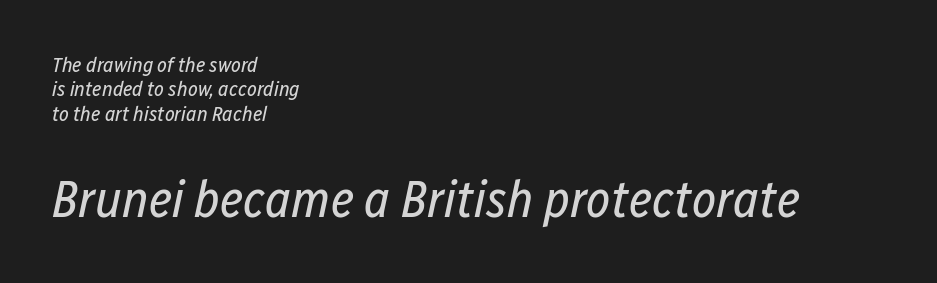
{"italic": "yes", "lean": "right", "slant_degrees": 12, "bold": "no", "weight": "regular", "width": "condensed", "stroke_contrast": "low", "x_height": "medium", "monospaced": "no", "underline": "no", "align": "left", "line_spacing_ratio": 1.16, "letter_spacing": "normal", "letter_spacing_em": 0.0, "larger_block": "second", "size_ratio": 2.48, "glyph_px": 52}
